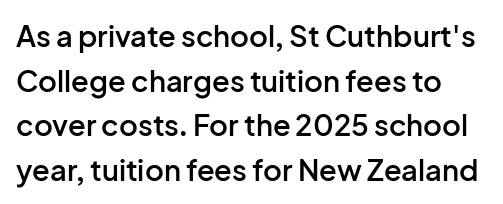
The specimen omits any rule beneath the text block's lines. Short note: letters normally spaced. Its strokes are somewhat broadened, the hallmark of semibold type. Do the letters lean? They stand straight.
